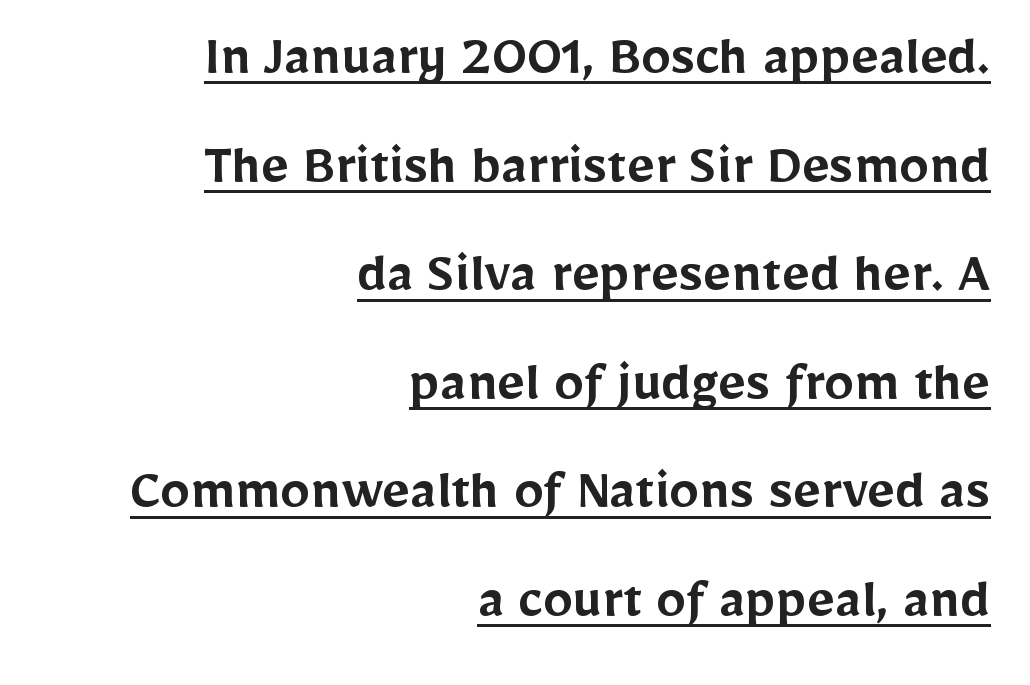
This sample uses a sans-serif face. If you drew a ruler down the right edge, every line would touch it. Think of a printed novel: that variable character pitch is what you see here. Vertical strokes here are truly vertical. What decoration does the sample have? An underline.
